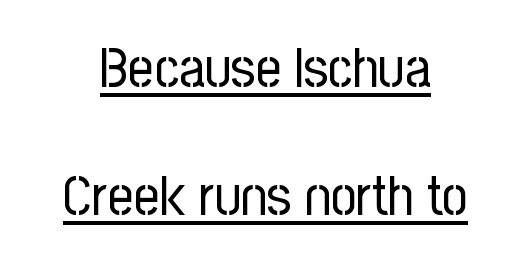
The image shows 56 px regular-weight, condensed sans-serif type, upright; set centered, loose line spacing (2.28x), normal letter spacing, underlined; low stroke contrast and a medium x-height.
